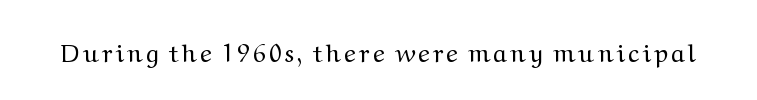
The type sits square on the baseline with zero lean. The strip under each line holds only bare page. Stroke thickness stays within the range of a standard reading face or lighter.
